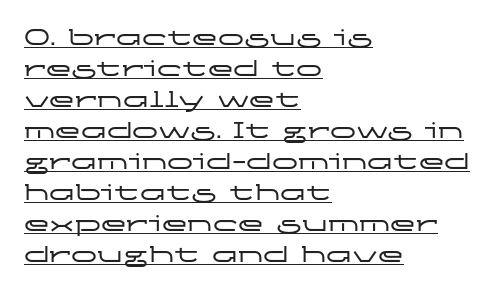
{"italic": "no", "underline": "yes", "align": "left", "line_spacing_ratio": 1.19, "letter_spacing": "normal", "letter_spacing_em": 0.0, "glyph_px": 26}
